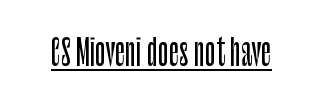
Q: Is the text italic (slanted)? A: No, it is upright.
Q: Is the typeface a serif or a sans-serif typeface? A: Sans-serif.
Q: Is the text underlined? A: Yes.
Q: Is the spacing between letters normal or unusually wide? A: Normal.
Q: Width (condensed, normal, or wide)? A: Condensed.
Q: Stroke contrast? A: Low.
Q: x-height? A: Large.
Q: Monospaced? A: No.
